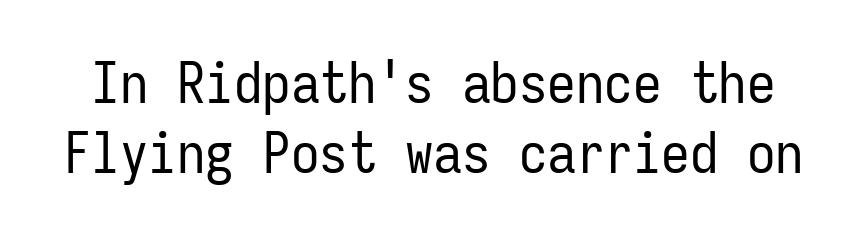
{"serif": "no", "italic": "no", "bold": "no", "weight": "regular", "width": "condensed", "stroke_contrast": "low", "x_height": "medium", "monospaced": "yes", "underline": "no", "line_spacing_ratio": 1.22, "letter_spacing": "normal", "letter_spacing_em": 0.0, "glyph_px": 57}
